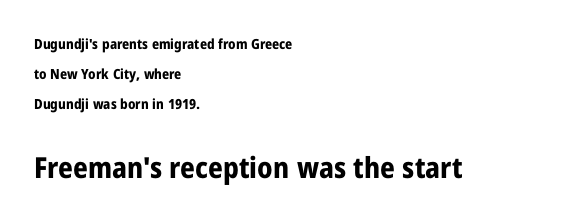
{"serif": "no", "italic": "no", "bold": "yes", "weight": "bold", "width": "condensed", "stroke_contrast": "low", "x_height": "medium", "monospaced": "no", "underline": "no", "align": "left", "line_spacing": "loose", "line_spacing_ratio": 2.15, "letter_spacing": "normal", "letter_spacing_em": 0.0, "larger_block": "second", "size_ratio": 2.07, "glyph_px": 29}
